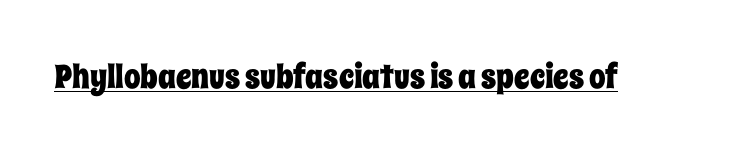
Each word holds together tightly as a unit, with standard inter-letter gaps. Honestly, the underline is the first thing you notice here. Every character sits straight up, as roman type does. The letters advance in unequal steps, a hallmark of proportional type.
